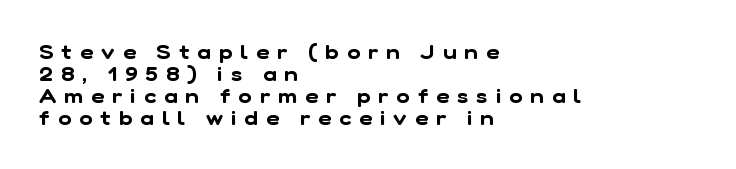
The image shows 20 px text type; set left-aligned, tight line spacing (1.1x), unusually wide letter spacing (+0.41 em), not underlined.
